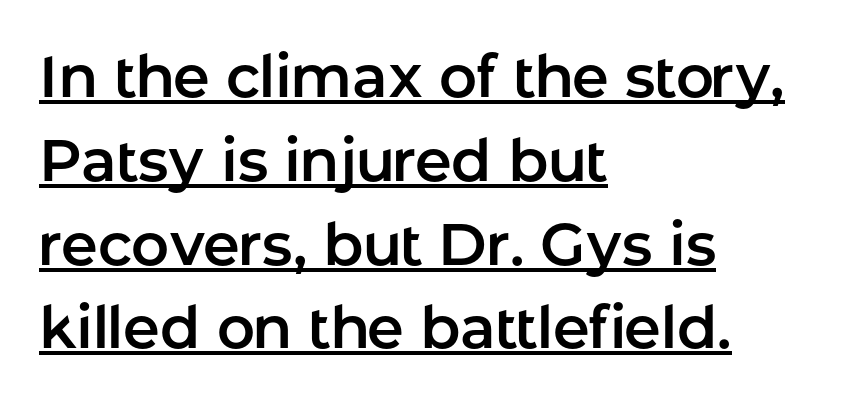
Q: Is the text italic (slanted)? A: No, it is upright.
Q: Is the typeface a serif or a sans-serif typeface? A: Sans-serif.
Q: Is the text underlined? A: Yes.
Q: How is the paragraph aligned? A: Left-aligned.
Q: Is the spacing between letters normal or unusually wide? A: Normal.
Q: Is the spacing between lines tight, normal or loose? A: Normal.
Q: Width (condensed, normal, or wide)? A: Normal.
Q: Stroke contrast? A: Low.
Q: x-height? A: Medium.
Q: Monospaced? A: No.
